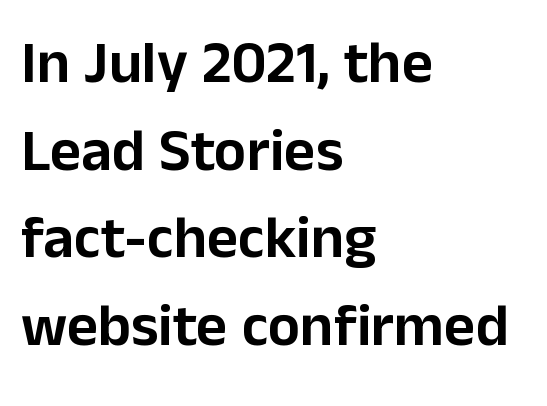
{"serif": "no", "italic": "no", "width": "normal", "stroke_contrast": "low", "x_height": "medium", "monospaced": "no", "underline": "no", "align": "left", "line_spacing": "normal", "line_spacing_ratio": 1.46, "letter_spacing": "normal", "letter_spacing_em": 0.0, "glyph_px": 60}
